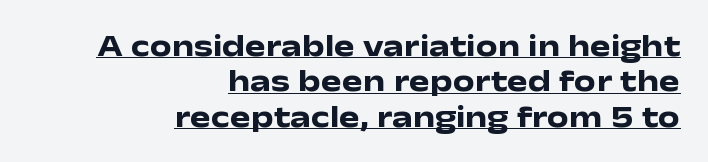
The image shows 31 px heavy, wide sans-serif type, upright; set right-aligned, tight line spacing (1.14x), normal letter spacing, underlined; low stroke contrast and a medium x-height.
